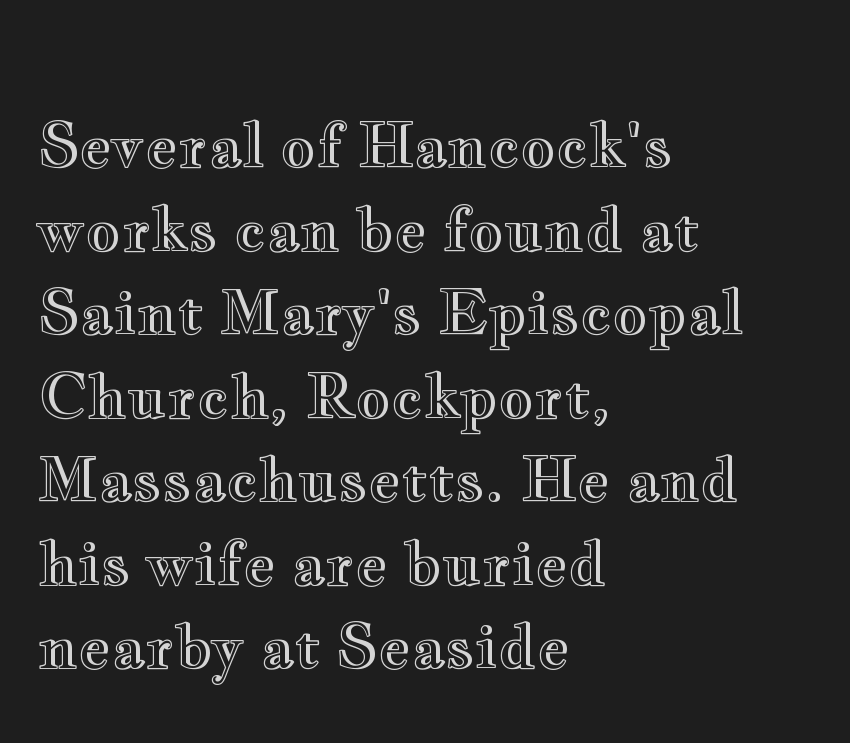
Q: Is the text italic (slanted)? A: No, it is upright.
Q: Is the text underlined? A: No.
Q: How is the paragraph aligned? A: Left-aligned.
Q: Is the spacing between letters normal or unusually wide? A: Normal.
Q: Is the spacing between lines tight, normal or loose? A: Normal.
Q: Width (condensed, normal, or wide)? A: Wide.
Q: x-height? A: Small.
Q: Monospaced? A: No.
